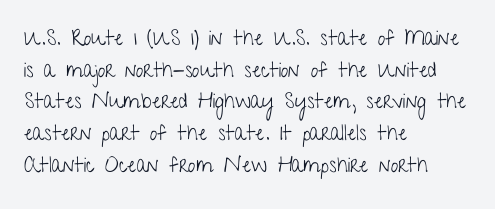
Q: Is the text bold? A: No.
Q: Is the text italic (slanted)? A: No, it is upright.
Q: Is the text underlined? A: No.
Q: How is the paragraph aligned? A: Left-aligned.
Q: Is the spacing between letters normal or unusually wide? A: Normal.
Q: Is the spacing between lines tight, normal or loose? A: Normal.
